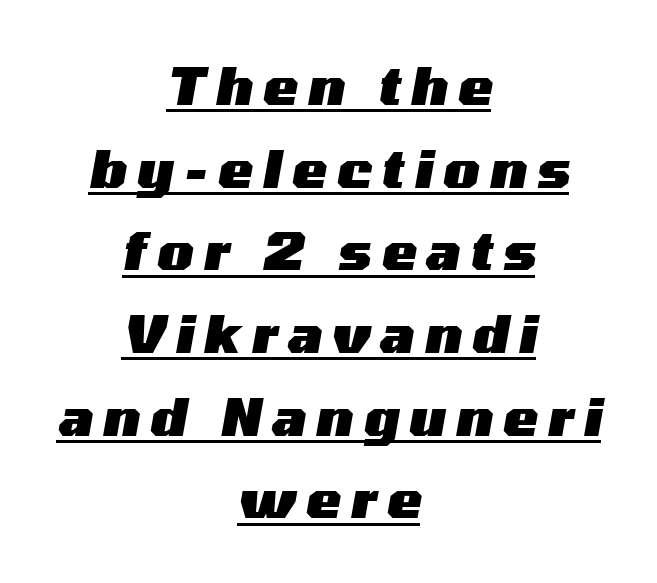
Q: Is the text bold? A: Yes.
Q: Is the text italic (slanted)? A: Yes, it leans right by about 10 degrees.
Q: Is the text underlined? A: Yes.
Q: How is the paragraph aligned? A: Centered.
Q: Is the spacing between letters normal or unusually wide? A: Unusually wide.
Q: Is the spacing between lines tight, normal or loose? A: Normal.
Q: Width (condensed, normal, or wide)? A: Wide.
Q: Stroke contrast? A: Medium.
Q: x-height? A: Medium.
Q: Monospaced? A: No.
